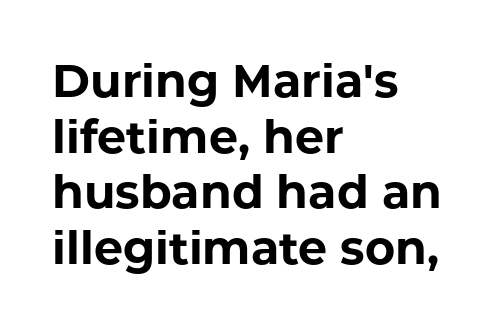
{"serif": "no", "italic": "no", "bold": "yes", "weight": "bold", "width": "normal", "stroke_contrast": "low", "x_height": "medium", "monospaced": "no", "underline": "no", "align": "left", "line_spacing_ratio": 1.21, "letter_spacing": "normal", "letter_spacing_em": 0.0, "glyph_px": 46}
